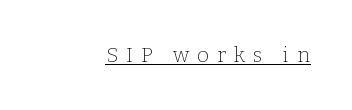
Weight: not bold — regular or lighter. The passage shown has open, widely tracked lettering throughout. A continuous stroke trails under the words, as in a hyperlink. Does the lettering tilt? It doesn't — this is upright.
